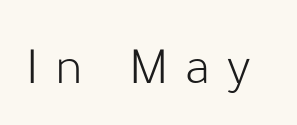
Q: Is the text bold? A: No.
Q: Is the text italic (slanted)? A: No, it is upright.
Q: Is the typeface a serif or a sans-serif typeface? A: Sans-serif.
Q: Is the text underlined? A: No.
Q: Is the spacing between letters normal or unusually wide? A: Unusually wide.
Q: Width (condensed, normal, or wide)? A: Normal.
Q: Stroke contrast? A: Low.
Q: x-height? A: Medium.
Q: Monospaced? A: No.
